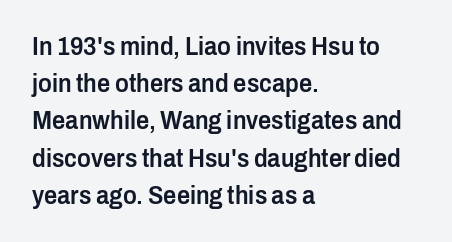
{"italic": "no", "bold": "semi", "underline": "no", "align": "left", "line_spacing": "normal", "line_spacing_ratio": 1.43, "letter_spacing": "normal", "letter_spacing_em": 0.0, "glyph_px": 26}
